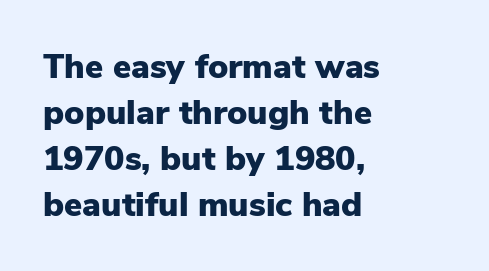
These lines are set flush left with a ragged right edge. The passage shown stacks its lines at a standard gap. Compared with an ordinary text face, these strokes are far heavier — a full bold. Underline: absent.
